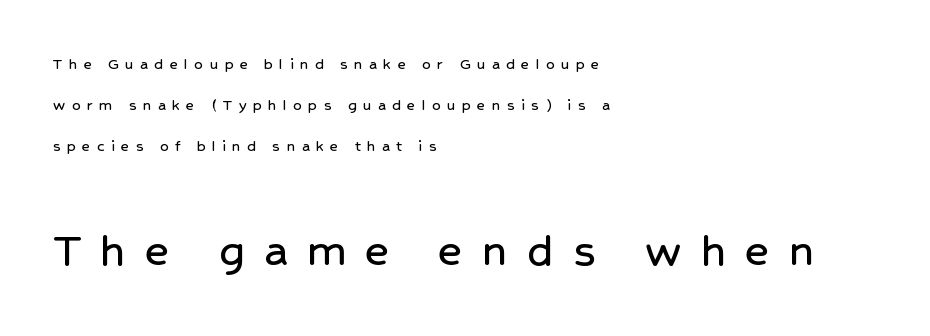
{"serif": "no", "italic": "no", "width": "normal", "stroke_contrast": "low", "x_height": "medium", "monospaced": "no", "underline": "no", "align": "left", "line_spacing": "loose", "line_spacing_ratio": 2.41, "letter_spacing": "wide", "letter_spacing_em": 0.38, "larger_block": "second", "size_ratio": 3.0, "glyph_px": 51}
